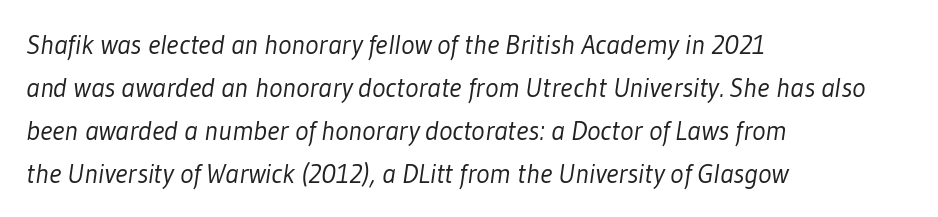
The passage shown stacks its lines at a standard gap. Each letter keeps its own natural width here, so spacing adapts to shape. Default kerning and tracking; the words read as compact shapes. These lines are set flush left with a ragged right edge. The foot of each line stays bare and open. In terms of letterform style, serifs are entirely absent.
